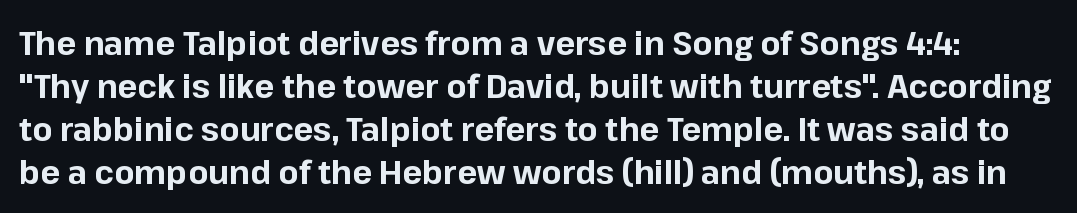
Spacing verdict: proportional, widths tailored to each character. Whoever set this chose a conventional vertical rhythm. Descenders are the only things crossing below the line. Stroke thickness is high; the sample reads as a true bold. Standard letterfit; no display-style spreading of the glyphs.
